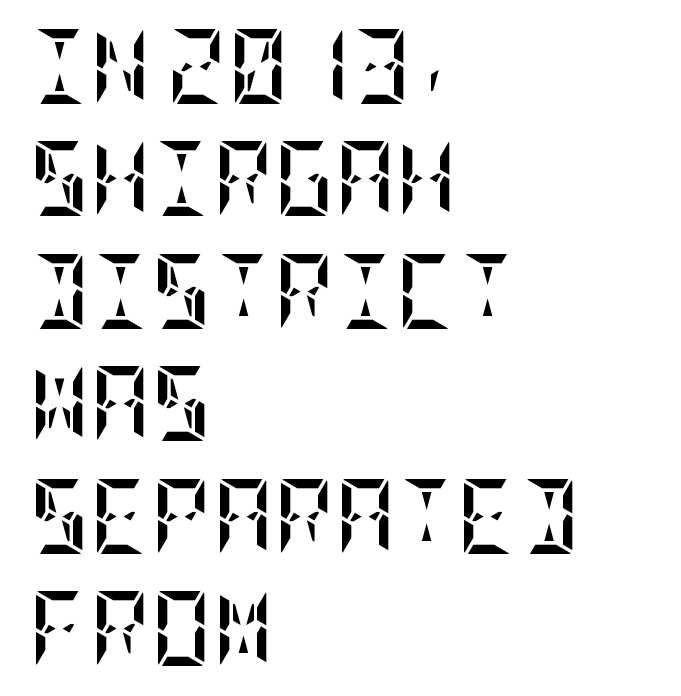
{"italic": "no", "bold": "yes", "weight": "semibold", "width": "condensed", "stroke_contrast": "low", "x_height": "large", "underline": "no", "align": "left", "line_spacing": "normal", "line_spacing_ratio": 1.5, "letter_spacing": "normal", "letter_spacing_em": 0.0, "glyph_px": 75}
